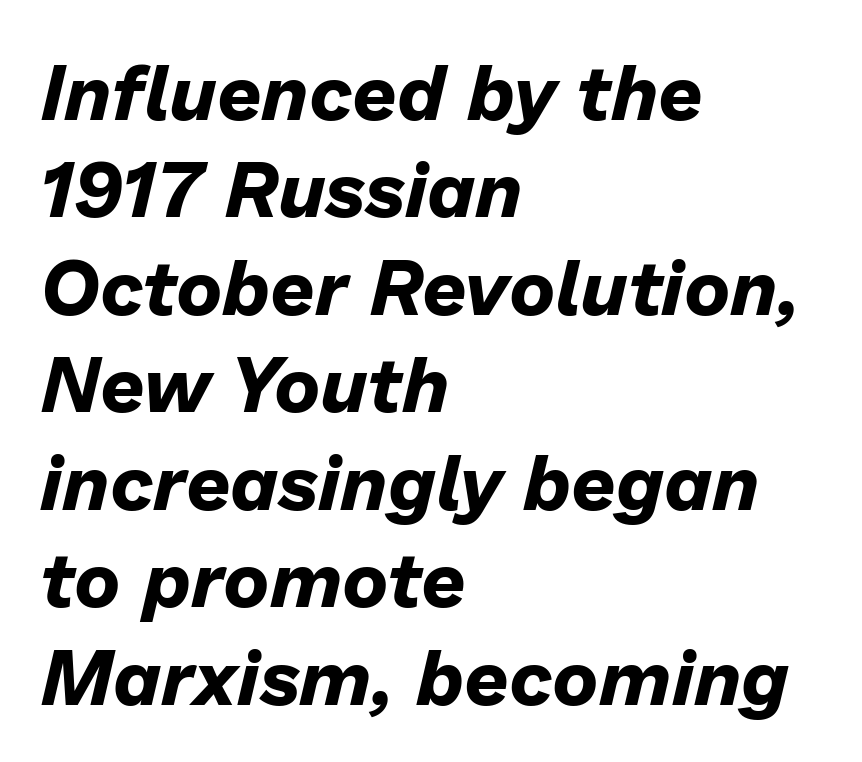
{"italic": "yes", "lean": "right", "slant_degrees": 13, "bold": "yes", "weight": "bold", "width": "normal", "stroke_contrast": "low", "x_height": "medium", "monospaced": "no", "underline": "no", "align": "left", "line_spacing": "normal", "line_spacing_ratio": 1.25, "letter_spacing": "normal", "letter_spacing_em": 0.0, "glyph_px": 78}
